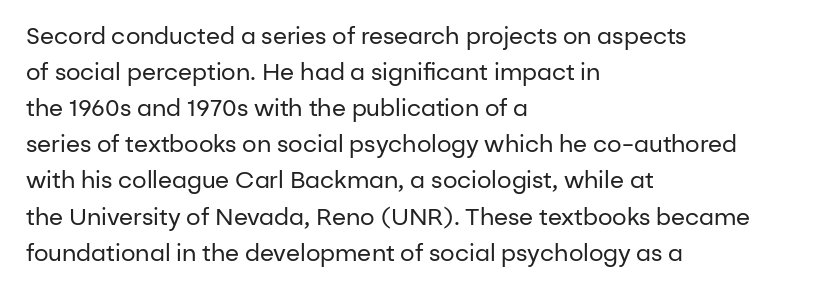
Q: Is the text bold? A: No.
Q: Is the text italic (slanted)? A: No, it is upright.
Q: Is the text underlined? A: No.
Q: How is the paragraph aligned? A: Left-aligned.
Q: Is the spacing between letters normal or unusually wide? A: Normal.
Q: Is the spacing between lines tight, normal or loose? A: Normal.
